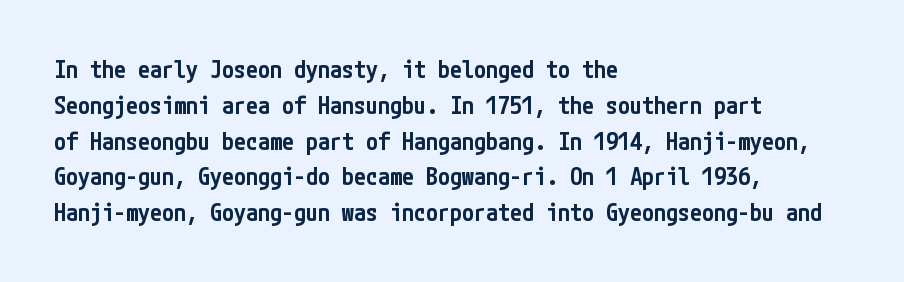
Q: Is the text bold? A: Semi-bold.
Q: Is the text italic (slanted)? A: No, it is upright.
Q: Is the text underlined? A: No.
Q: How is the paragraph aligned? A: Left-aligned.
Q: Is the spacing between letters normal or unusually wide? A: Normal.
Q: Is the spacing between lines tight, normal or loose? A: Normal.
